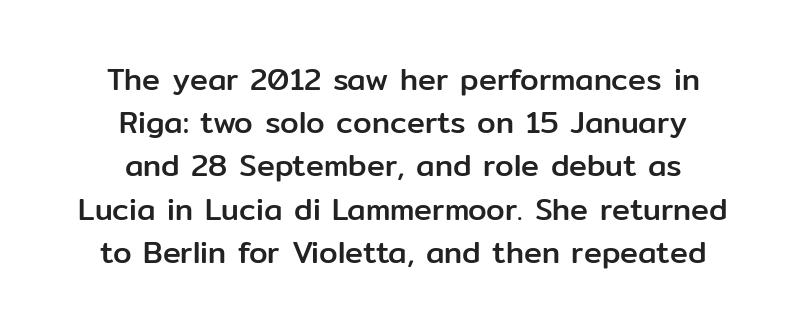
Q: Is the text italic (slanted)? A: No, it is upright.
Q: Is the typeface a serif or a sans-serif typeface? A: Sans-serif.
Q: Is the text underlined? A: No.
Q: How is the paragraph aligned? A: Centered.
Q: Is the spacing between letters normal or unusually wide? A: Normal.
Q: Is the spacing between lines tight, normal or loose? A: Normal.
Q: Width (condensed, normal, or wide)? A: Normal.
Q: Stroke contrast? A: Low.
Q: x-height? A: Medium.
Q: Monospaced? A: No.
